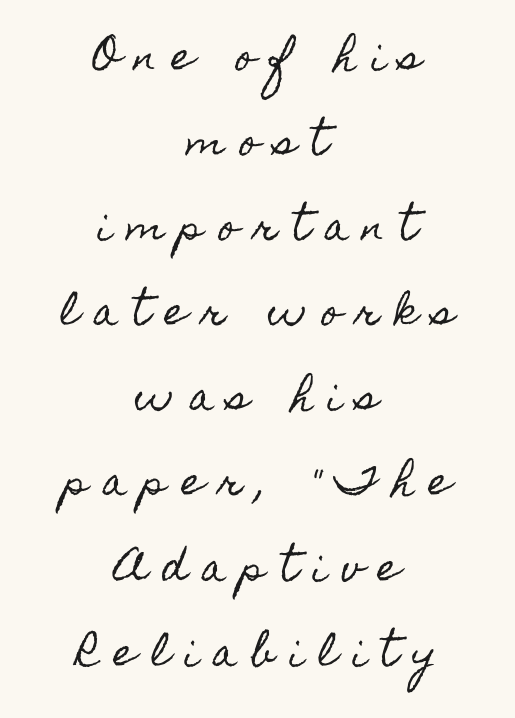
A typesetter would call this proportional, since set widths differ per character. The face used here is rendered with a markedly widened letterfit. The lines are spread far apart with generous leading. The paragraph shown floats in the horizontal middle. The zone under the glyphs is completely vacant.
